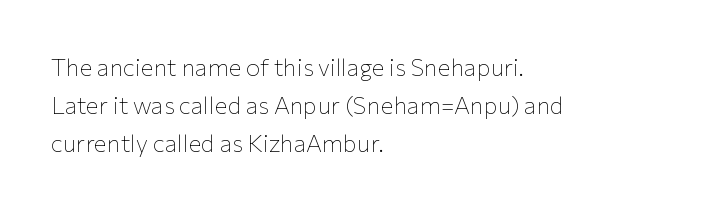
Q: Is the text bold? A: No.
Q: Is the text italic (slanted)? A: No, it is upright.
Q: Is the text underlined? A: No.
Q: How is the paragraph aligned? A: Left-aligned.
Q: Is the spacing between letters normal or unusually wide? A: Normal.
Q: Is the spacing between lines tight, normal or loose? A: Normal.
